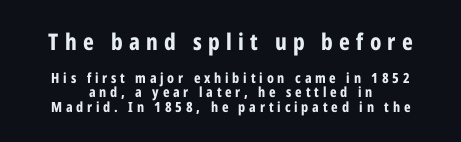
{"italic": "no", "bold": "yes", "underline": "no", "align": "center", "line_spacing": "tight", "line_spacing_ratio": 1.05, "letter_spacing": "wide", "letter_spacing_em": 0.27, "larger_block": "first", "size_ratio": 1.64, "glyph_px": 23}
